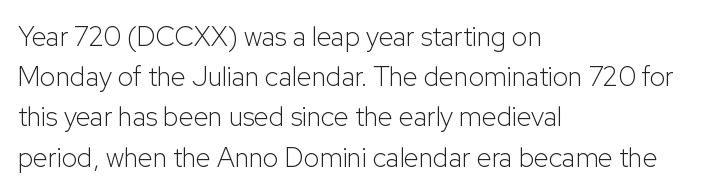
The image shows 27 px text type, upright; set left-aligned, normal line spacing (1.49x), normal letter spacing, not underlined.
